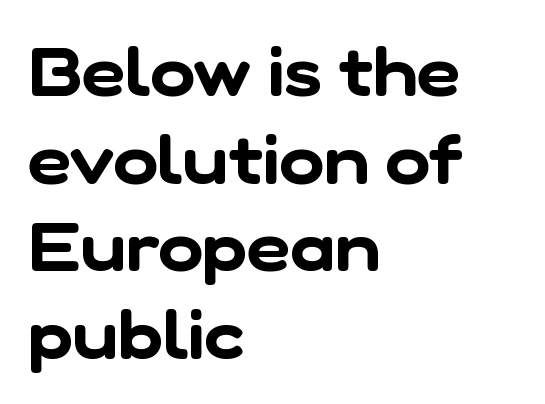
Q: Is the typeface a serif or a sans-serif typeface? A: Sans-serif.
Q: Is the text underlined? A: No.
Q: How is the paragraph aligned? A: Left-aligned.
Q: Is the spacing between letters normal or unusually wide? A: Normal.
Q: Is the spacing between lines tight, normal or loose? A: Normal.
Q: Width (condensed, normal, or wide)? A: Normal.
Q: Stroke contrast? A: Low.
Q: x-height? A: Medium.
Q: Monospaced? A: No.
